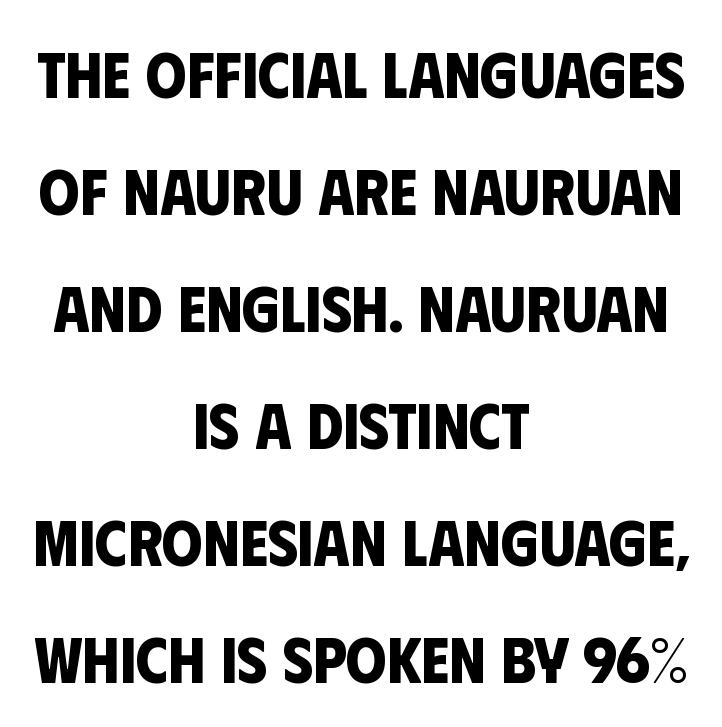
{"serif": "no", "bold": "yes", "weight": "bold", "width": "condensed", "stroke_contrast": "low", "x_height": "large", "monospaced": "no", "underline": "no", "align": "center", "line_spacing_ratio": 1.8, "letter_spacing": "normal", "letter_spacing_em": 0.0, "glyph_px": 65}
